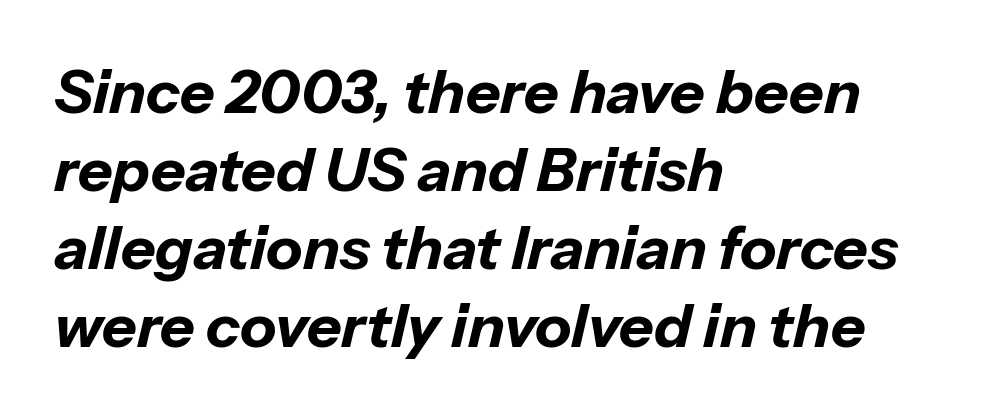
The image shows 60 px bold type, italic (leaning right); set left-aligned, normal line spacing (1.3x), normal letter spacing, not underlined; low stroke contrast and a medium x-height.
